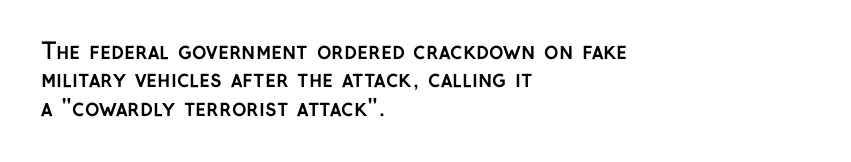
{"italic": "no", "bold": "yes", "underline": "no", "align": "left", "line_spacing": "normal", "line_spacing_ratio": 1.29, "letter_spacing": "normal", "letter_spacing_em": 0.0, "glyph_px": 22}
